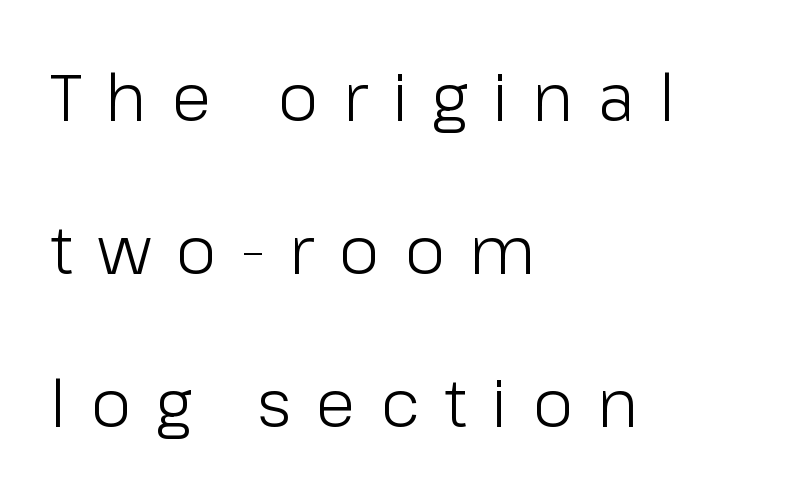
Q: Is the text bold? A: No.
Q: Is the text italic (slanted)? A: No, it is upright.
Q: Is the typeface a serif or a sans-serif typeface? A: Sans-serif.
Q: Is the text underlined? A: No.
Q: How is the paragraph aligned? A: Left-aligned.
Q: Is the spacing between letters normal or unusually wide? A: Unusually wide.
Q: Is the spacing between lines tight, normal or loose? A: Loose.
Q: Width (condensed, normal, or wide)? A: Normal.
Q: Stroke contrast? A: Low.
Q: x-height? A: Medium.
Q: Monospaced? A: No.
